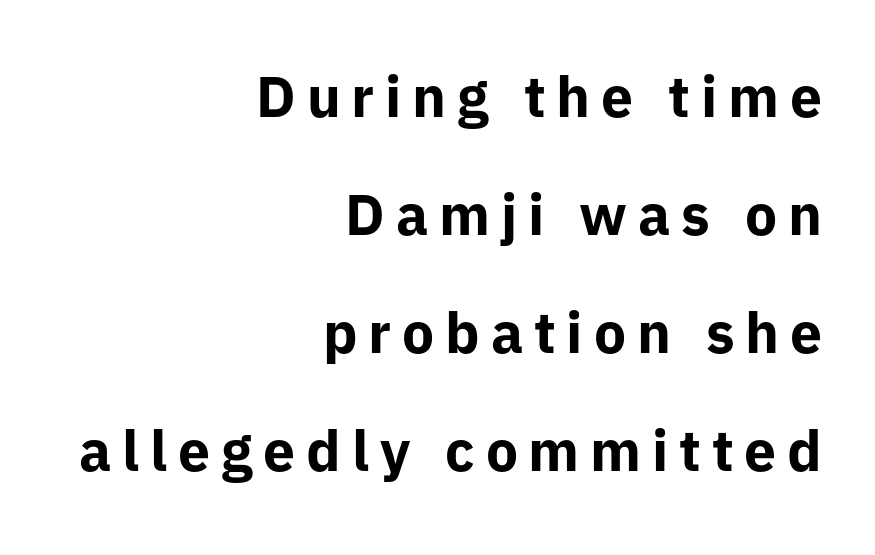
Q: Is the text bold? A: Yes.
Q: Is the text italic (slanted)? A: No, it is upright.
Q: Is the typeface a serif or a sans-serif typeface? A: Sans-serif.
Q: Is the text underlined? A: No.
Q: How is the paragraph aligned? A: Right-aligned.
Q: Is the spacing between lines tight, normal or loose? A: Loose.
Q: Width (condensed, normal, or wide)? A: Normal.
Q: Stroke contrast? A: Low.
Q: x-height? A: Medium.
Q: Monospaced? A: No.
